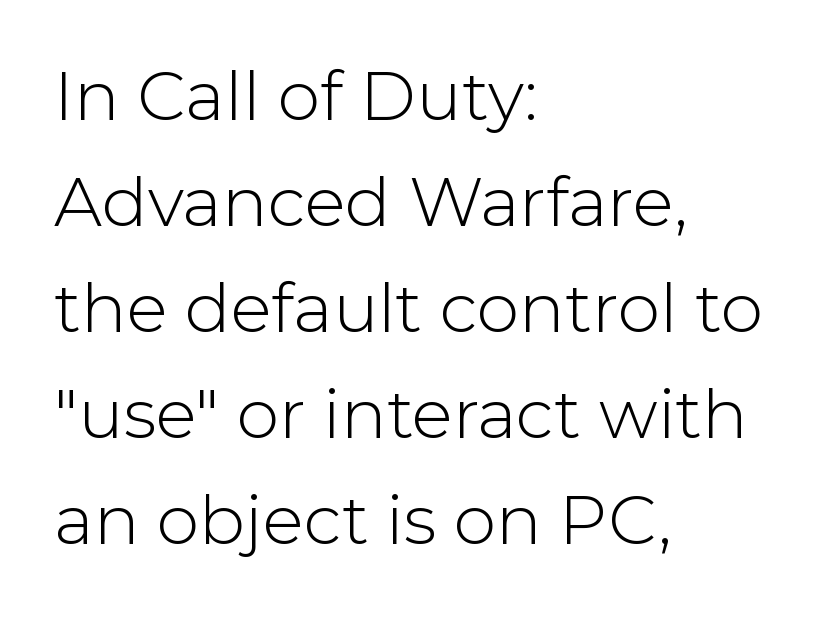
The image shows 68 px light sans-serif type, upright; set left-aligned, normal line spacing (1.56x), normal letter spacing, not underlined; low stroke contrast and a medium x-height.
